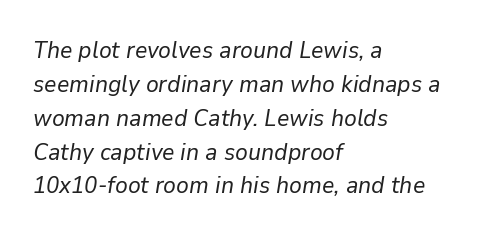
Q: Is the text bold? A: No.
Q: Is the text italic (slanted)? A: Yes, it leans right by about 9 degrees.
Q: Is the text underlined? A: No.
Q: How is the paragraph aligned? A: Left-aligned.
Q: Is the spacing between letters normal or unusually wide? A: Normal.
Q: Is the spacing between lines tight, normal or loose? A: Normal.
